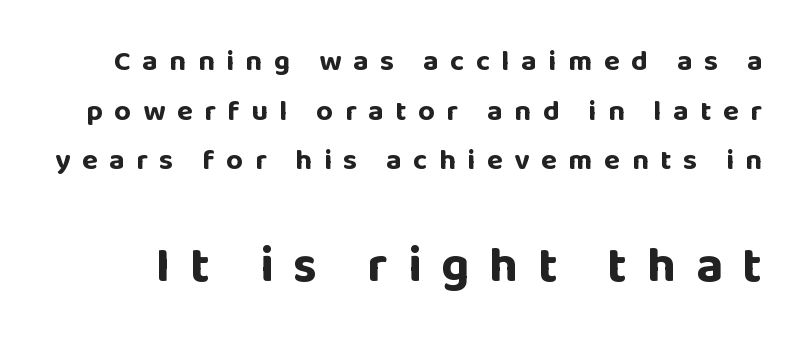
{"serif": "no", "italic": "no", "bold": "yes", "weight": "bold", "width": "normal", "stroke_contrast": "low", "x_height": "large", "monospaced": "no", "underline": "no", "line_spacing_ratio": 1.71, "letter_spacing": "wide", "letter_spacing_em": 0.4, "larger_block": "second", "size_ratio": 1.72, "glyph_px": 50}
